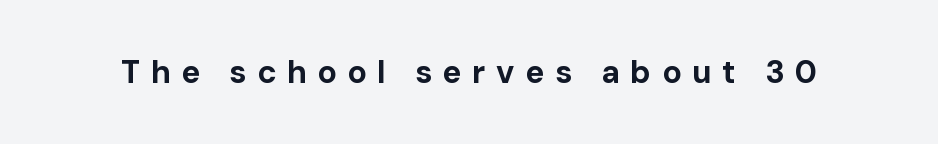
The image shows 32 px bold sans-serif type, upright; set unusually wide letter spacing (+0.33 em), not underlined; low stroke contrast and a medium x-height.
